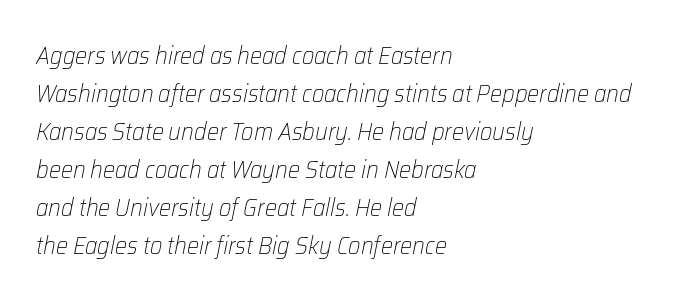
If you measured baseline to baseline, you'd find a middling distance. The weight tops out at a normal text grade. The face used here is rendered with its standard letterfit. A bare baseline throughout the passage.
